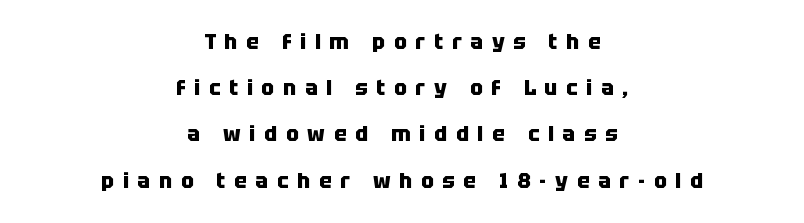
Q: Is the text bold? A: Yes.
Q: Is the text italic (slanted)? A: No, it is upright.
Q: Is the text underlined? A: No.
Q: How is the paragraph aligned? A: Centered.
Q: Is the spacing between letters normal or unusually wide? A: Unusually wide.
Q: Is the spacing between lines tight, normal or loose? A: Loose.
